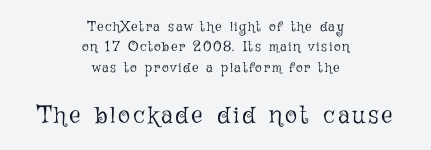
The image shows 25 px text type, upright; set centered, normal line spacing (1.45x), not underlined; the second (bottom) block is 1.79x larger.
